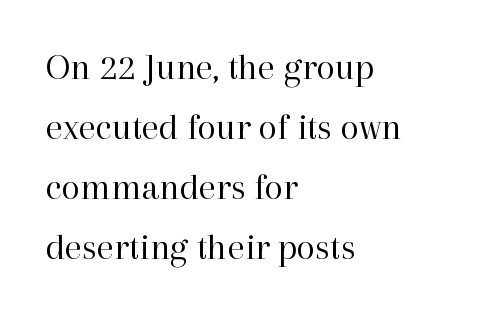
Q: Is the text bold? A: No.
Q: Is the text italic (slanted)? A: No, it is upright.
Q: Is the typeface a serif or a sans-serif typeface? A: Serif.
Q: Is the text underlined? A: No.
Q: How is the paragraph aligned? A: Left-aligned.
Q: Is the spacing between letters normal or unusually wide? A: Normal.
Q: Is the spacing between lines tight, normal or loose? A: Normal.
Q: Width (condensed, normal, or wide)? A: Normal.
Q: Stroke contrast? A: High.
Q: x-height? A: Medium.
Q: Monospaced? A: No.
